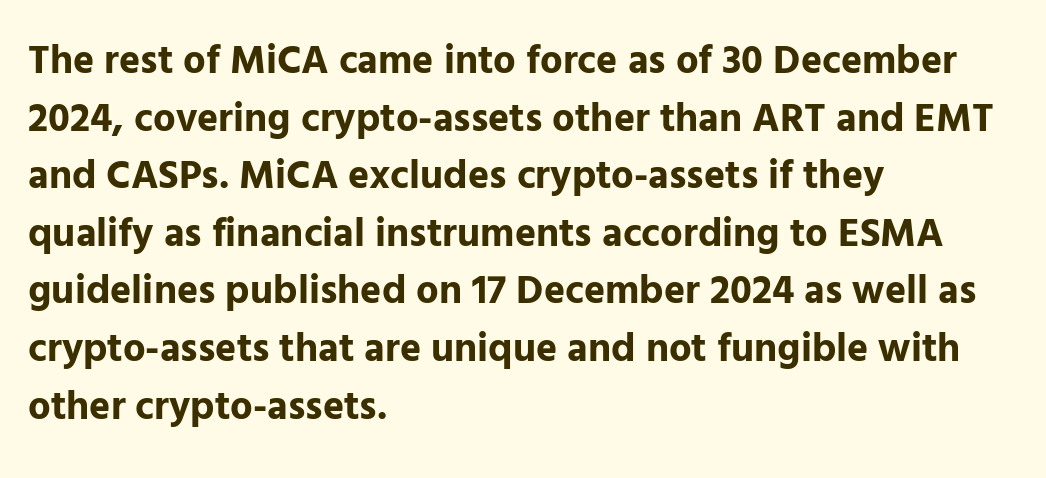
Q: Is the text bold? A: Yes.
Q: Is the text italic (slanted)? A: No, it is upright.
Q: Is the typeface a serif or a sans-serif typeface? A: Sans-serif.
Q: Is the text underlined? A: No.
Q: How is the paragraph aligned? A: Left-aligned.
Q: Is the spacing between letters normal or unusually wide? A: Normal.
Q: Is the spacing between lines tight, normal or loose? A: Normal.
Q: Width (condensed, normal, or wide)? A: Normal.
Q: Stroke contrast? A: Low.
Q: x-height? A: Medium.
Q: Monospaced? A: No.
